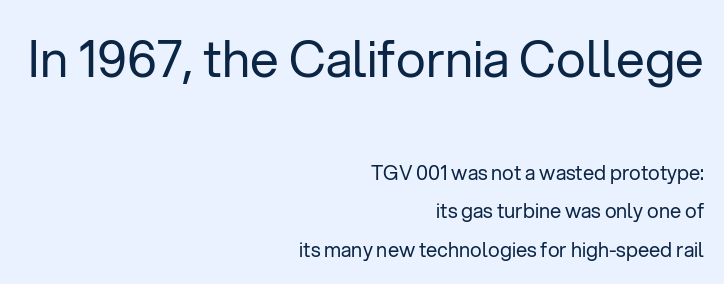
The vertical gap from one line to the next is large. Stroke thickness stays within the range of a standard reading face or lighter. Lines of text with bare space underneath. Is this a fixed-width face? No — the glyphs have proportional, varying widths.
